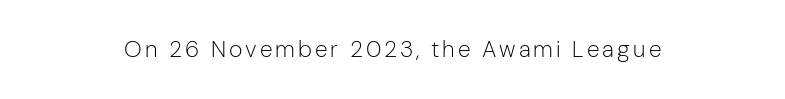
Stems and bowls with no extra thickness — not bold. It's the straight-up-and-down kind of type. Has an underline been added? It has not. The text block is weighted toward neither margin, spreading evenly from the middle.
